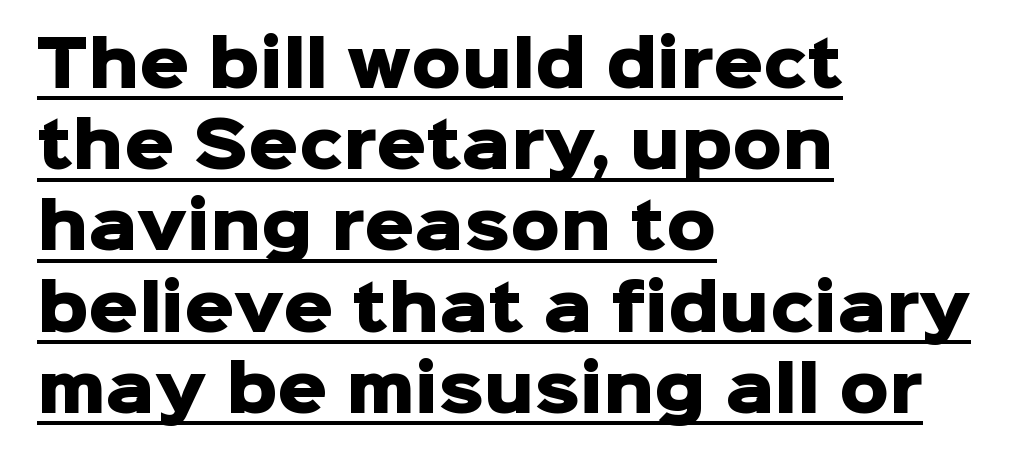
Q: Is the text bold? A: Yes.
Q: Is the text italic (slanted)? A: No, it is upright.
Q: Is the typeface a serif or a sans-serif typeface? A: Sans-serif.
Q: Is the text underlined? A: Yes.
Q: How is the paragraph aligned? A: Left-aligned.
Q: Is the spacing between letters normal or unusually wide? A: Normal.
Q: Is the spacing between lines tight, normal or loose? A: Normal.
Q: Width (condensed, normal, or wide)? A: Normal.
Q: Stroke contrast? A: Low.
Q: x-height? A: Medium.
Q: Monospaced? A: No.
